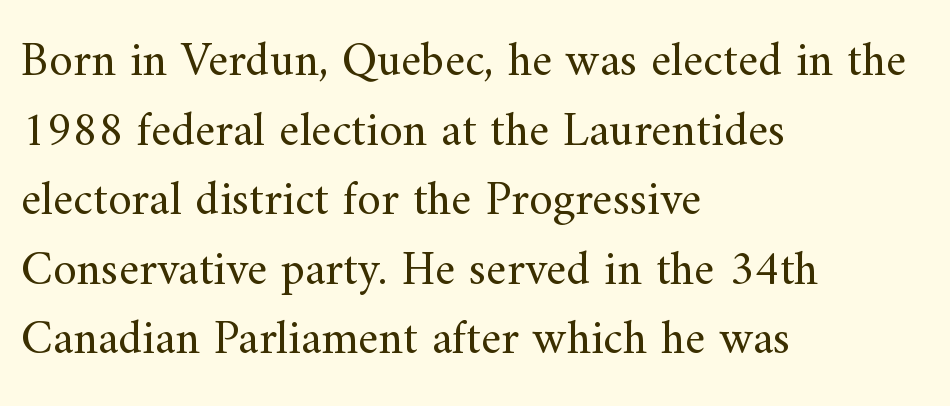
Q: Is the text bold? A: No.
Q: Is the text italic (slanted)? A: No, it is upright.
Q: Is the typeface a serif or a sans-serif typeface? A: Serif.
Q: Is the text underlined? A: No.
Q: How is the paragraph aligned? A: Left-aligned.
Q: Is the spacing between letters normal or unusually wide? A: Normal.
Q: Is the spacing between lines tight, normal or loose? A: Normal.
Q: Width (condensed, normal, or wide)? A: Normal.
Q: Stroke contrast? A: Medium.
Q: x-height? A: Small.
Q: Monospaced? A: No.
